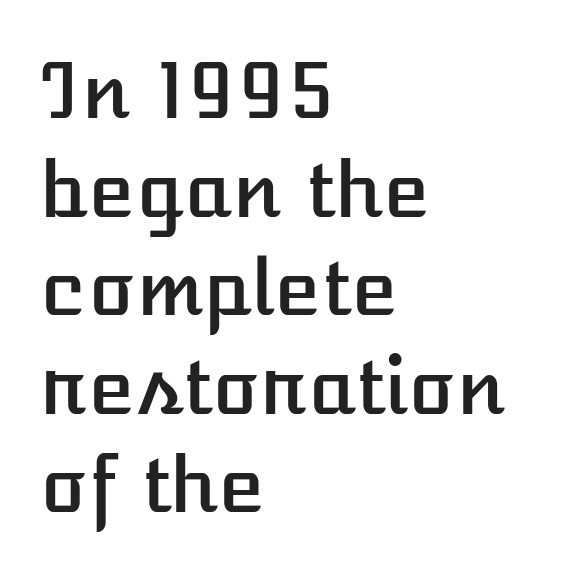
{"italic": "no", "width": "normal", "stroke_contrast": "low", "x_height": "medium", "monospaced": "no", "underline": "no", "align": "left", "line_spacing": "normal", "line_spacing_ratio": 1.28, "letter_spacing": "normal", "letter_spacing_em": 0.0, "glyph_px": 77}
